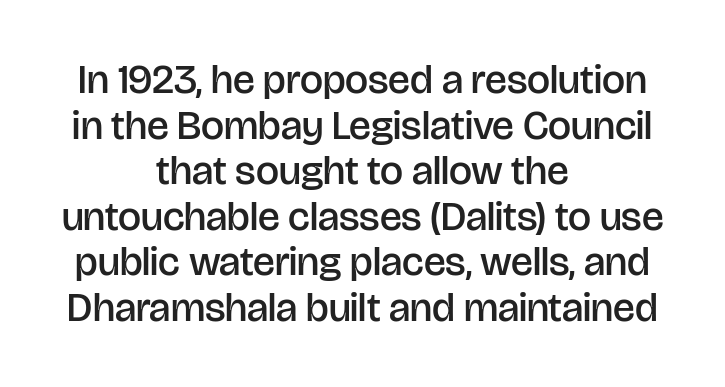
Q: Is the text bold? A: Semi-bold.
Q: Is the text italic (slanted)? A: No, it is upright.
Q: Is the typeface a serif or a sans-serif typeface? A: Sans-serif.
Q: Is the text underlined? A: No.
Q: How is the paragraph aligned? A: Centered.
Q: Is the spacing between letters normal or unusually wide? A: Normal.
Q: Is the spacing between lines tight, normal or loose? A: Tight.
Q: Width (condensed, normal, or wide)? A: Normal.
Q: Stroke contrast? A: Low.
Q: x-height? A: Large.
Q: Monospaced? A: No.
